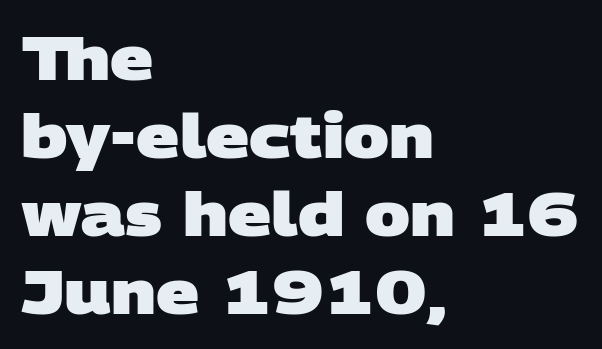
The image shows 60 px heavy, wide sans-serif type; set left-aligned, normal line spacing (1.3x), normal letter spacing, not underlined; low stroke contrast and a large x-height.
